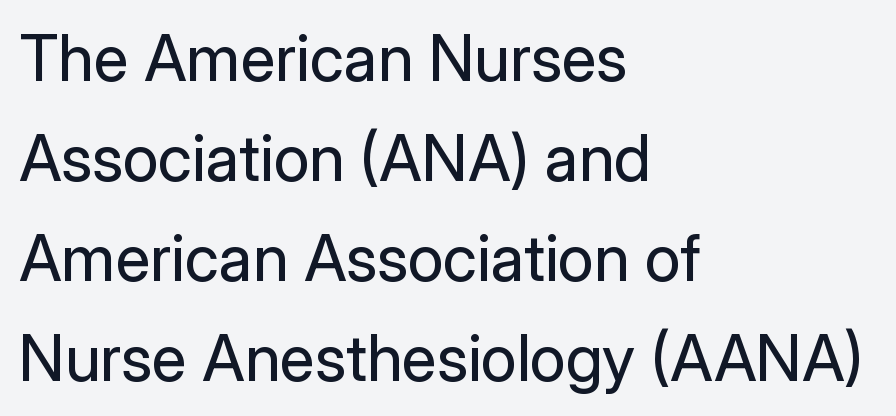
{"serif": "no", "italic": "no", "bold": "no", "weight": "regular", "width": "normal", "stroke_contrast": "low", "x_height": "medium", "monospaced": "no", "underline": "no", "align": "left", "line_spacing": "normal", "line_spacing_ratio": 1.56, "letter_spacing": "normal", "letter_spacing_em": 0.0, "glyph_px": 64}
